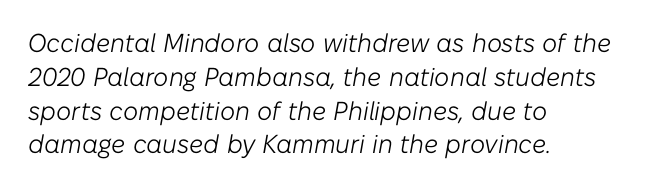
Q: Is the text bold? A: No.
Q: Is the text italic (slanted)? A: Yes, it leans right by about 10 degrees.
Q: Is the text underlined? A: No.
Q: How is the paragraph aligned? A: Left-aligned.
Q: Is the spacing between letters normal or unusually wide? A: Normal.
Q: Is the spacing between lines tight, normal or loose? A: Normal.
